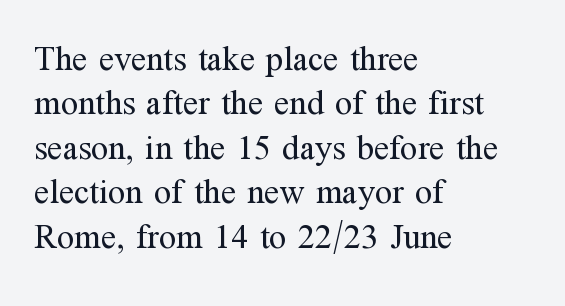
The image shows 35 px regular-weight serif type, upright; set left-aligned, normal line spacing (1.27x), normal letter spacing, not underlined; medium stroke contrast and a medium x-height.
